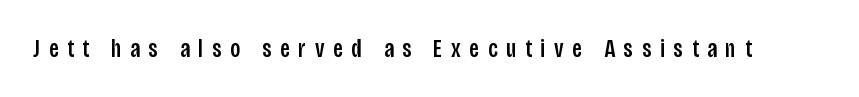
Plain, unruled lines of type. Look at the tracking — it's clearly loosened, letters drifting apart. The lettering holds an erect, upright posture throughout.
